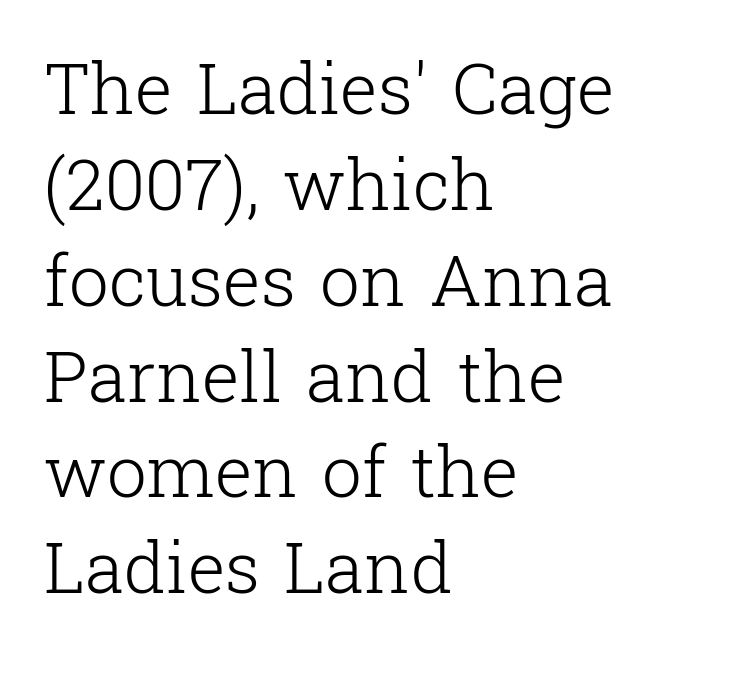
This rendering employs a face with finishing strokes, i.e., a serif. This sample uses plain, unmodified letter spacing. Caption: multi-line text, flush left, ragged right. Note the varied advance widths — an 'i' is clearly narrower than an 'm'. Underline: absent.
